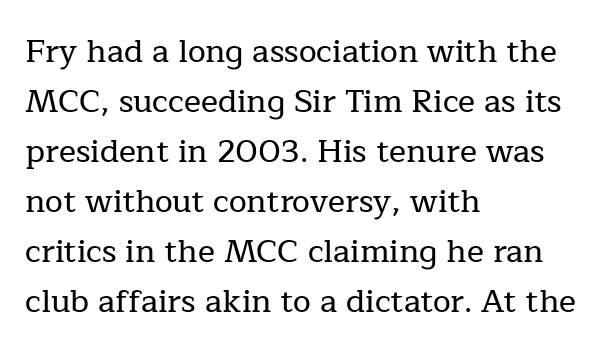
Students, note that the glyphs here touch the page at normal intervals. A typesetter would call this leading conventional body-copy spacing. Short and long lines alike share a common starting point at left. This sample has the flowing, uneven cadence of proportional lettering. Lines of text with bare space underneath.
